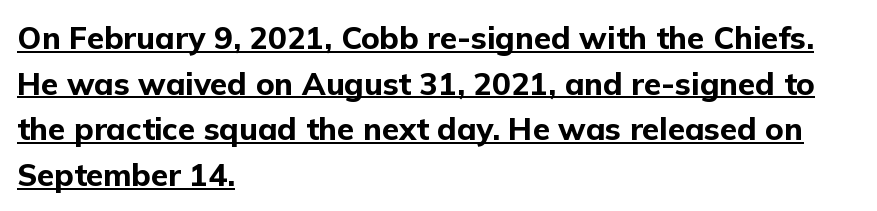
Q: Is the text bold? A: Yes.
Q: Is the text italic (slanted)? A: No, it is upright.
Q: Is the typeface a serif or a sans-serif typeface? A: Sans-serif.
Q: Is the text underlined? A: Yes.
Q: How is the paragraph aligned? A: Left-aligned.
Q: Is the spacing between letters normal or unusually wide? A: Normal.
Q: Is the spacing between lines tight, normal or loose? A: Normal.
Q: Width (condensed, normal, or wide)? A: Normal.
Q: Stroke contrast? A: Low.
Q: x-height? A: Medium.
Q: Monospaced? A: No.
